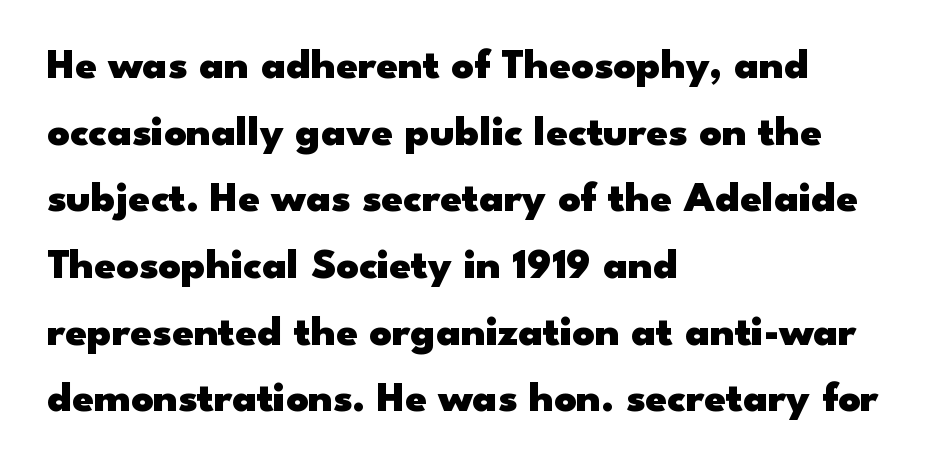
Q: Is the text bold? A: Yes.
Q: Is the text italic (slanted)? A: No, it is upright.
Q: Is the typeface a serif or a sans-serif typeface? A: Sans-serif.
Q: Is the text underlined? A: No.
Q: How is the paragraph aligned? A: Left-aligned.
Q: Is the spacing between letters normal or unusually wide? A: Normal.
Q: Is the spacing between lines tight, normal or loose? A: Normal.
Q: Width (condensed, normal, or wide)? A: Wide.
Q: Stroke contrast? A: Low.
Q: x-height? A: Small.
Q: Monospaced? A: No.
